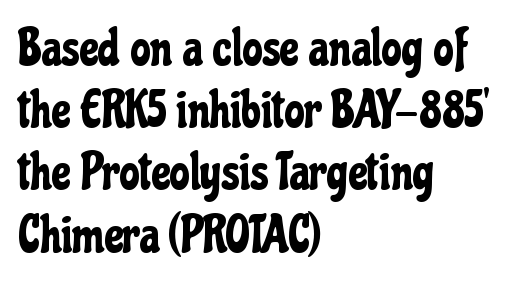
Bare-footed words on every line. In terms of letterform style, serifs are entirely absent. The tracking reads as untouched default to a designer's eye. The letters advance in unequal steps, a hallmark of proportional type. Reading down the block, your eye returns to a fixed left position each line.
